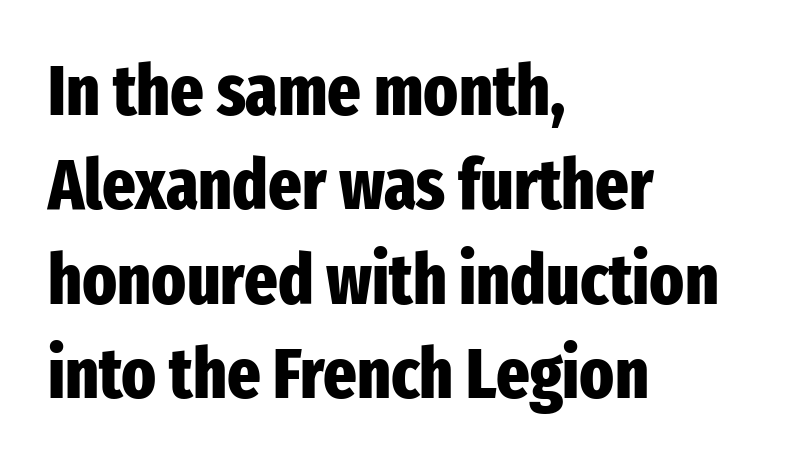
{"serif": "no", "italic": "no", "bold": "yes", "weight": "heavy", "width": "condensed", "stroke_contrast": "low", "x_height": "medium", "monospaced": "no", "underline": "no", "align": "left", "line_spacing": "normal", "line_spacing_ratio": 1.33, "letter_spacing": "normal", "letter_spacing_em": 0.0, "glyph_px": 71}
